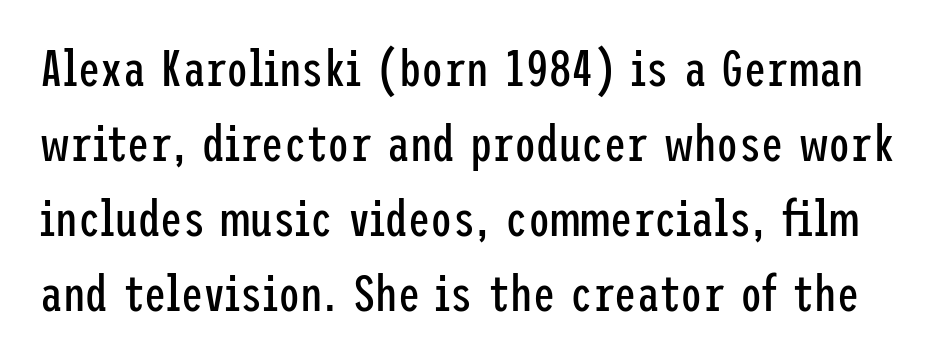
The image shows 50 px regular-weight, condensed sans-serif type, upright; set normal line spacing (1.5x), normal letter spacing, not underlined; low stroke contrast and a medium x-height.
